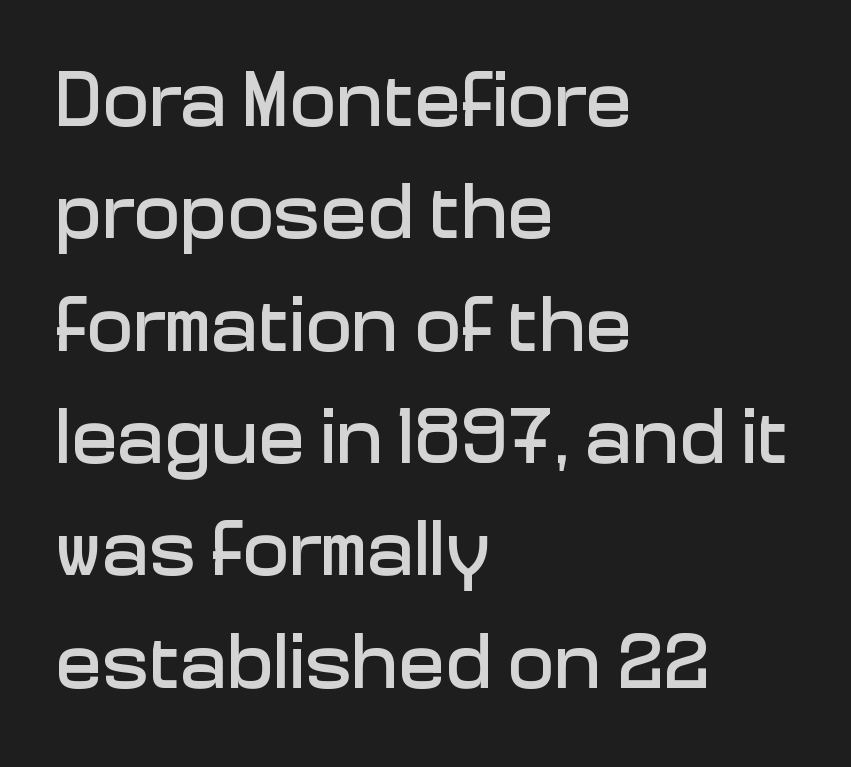
Q: Is the text italic (slanted)? A: No, it is upright.
Q: Is the typeface a serif or a sans-serif typeface? A: Sans-serif.
Q: Is the text underlined? A: No.
Q: How is the paragraph aligned? A: Left-aligned.
Q: Is the spacing between letters normal or unusually wide? A: Normal.
Q: Is the spacing between lines tight, normal or loose? A: Normal.
Q: Width (condensed, normal, or wide)? A: Normal.
Q: Stroke contrast? A: Low.
Q: x-height? A: Medium.
Q: Monospaced? A: No.
